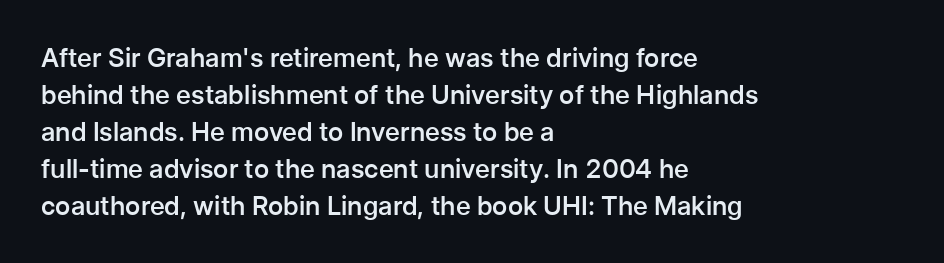
Q: Is the text bold? A: Semi-bold.
Q: Is the text italic (slanted)? A: No, it is upright.
Q: Is the text underlined? A: No.
Q: How is the paragraph aligned? A: Left-aligned.
Q: Is the spacing between letters normal or unusually wide? A: Normal.
Q: Is the spacing between lines tight, normal or loose? A: Normal.
